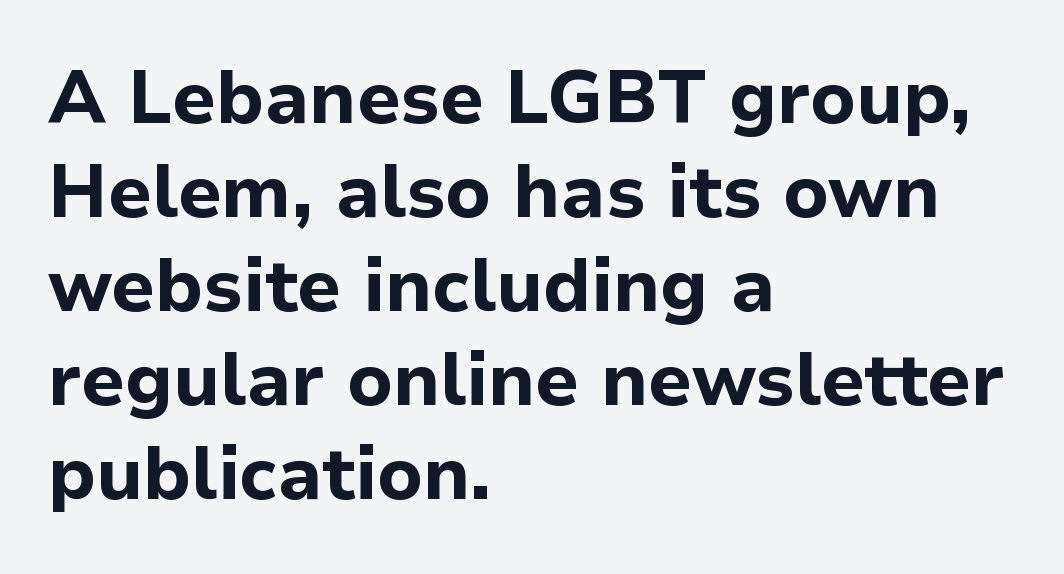
Q: Is the text bold? A: Yes.
Q: Is the text italic (slanted)? A: No, it is upright.
Q: Is the typeface a serif or a sans-serif typeface? A: Sans-serif.
Q: Is the text underlined? A: No.
Q: How is the paragraph aligned? A: Left-aligned.
Q: Is the spacing between letters normal or unusually wide? A: Normal.
Q: Is the spacing between lines tight, normal or loose? A: Normal.
Q: Width (condensed, normal, or wide)? A: Normal.
Q: Stroke contrast? A: Low.
Q: x-height? A: Medium.
Q: Monospaced? A: No.
